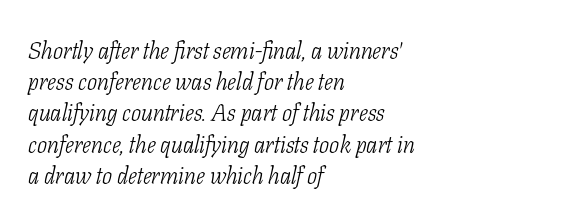
{"italic": "yes", "lean": "right", "slant_degrees": 11, "bold": "no", "underline": "no", "align": "left", "line_spacing": "normal", "line_spacing_ratio": 1.3, "letter_spacing": "normal", "letter_spacing_em": 0.0, "glyph_px": 24}
